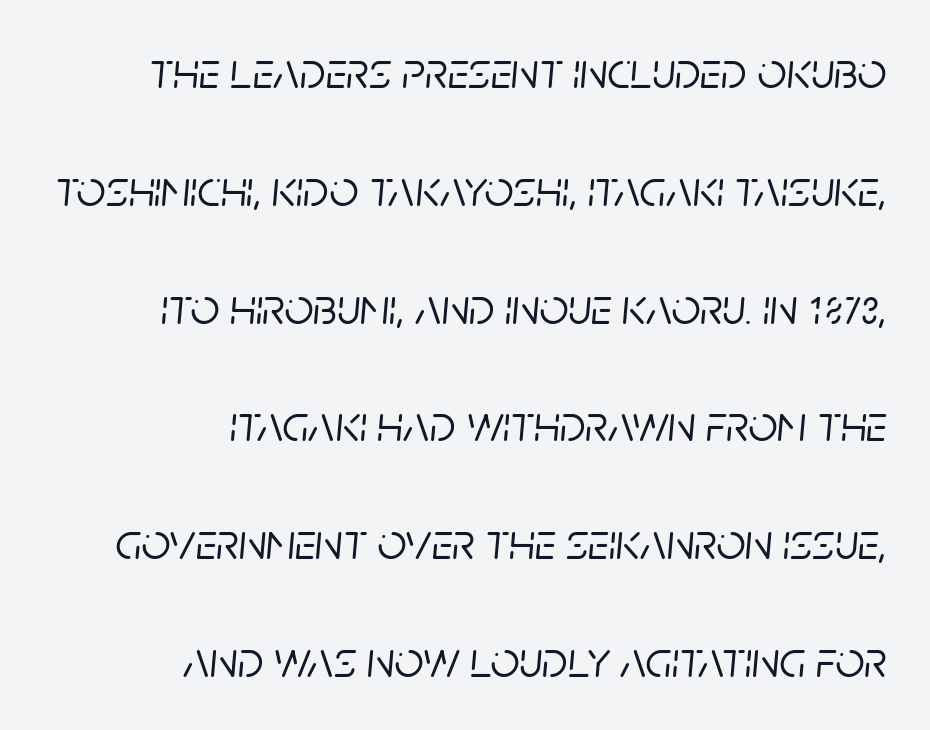
The image shows 51 px text type, italic (leaning right); set right-aligned, loose line spacing (2.31x), normal letter spacing, not underlined; low stroke contrast and a large x-height.
